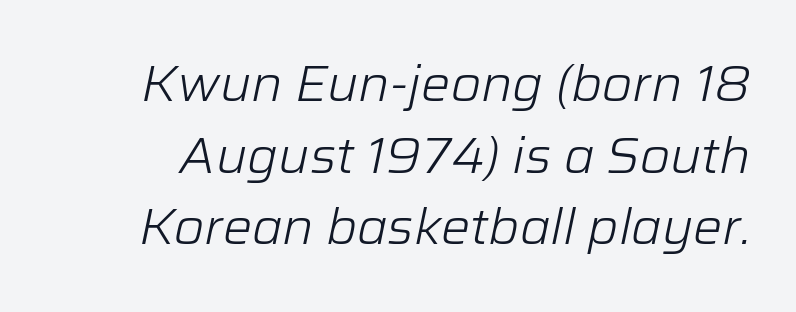
The image shows 49 px light type, italic (leaning right); set normal line spacing (1.46x), normal letter spacing, not underlined; low stroke contrast and a medium x-height.
